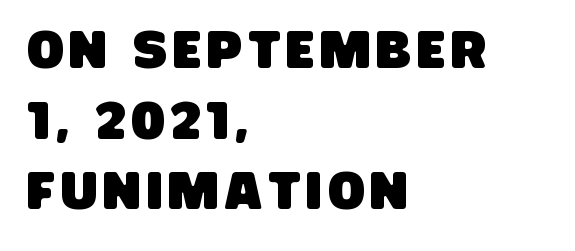
{"serif": "no", "width": "condensed", "stroke_contrast": "low", "x_height": "large", "monospaced": "no", "underline": "no", "align": "left", "line_spacing": "normal", "line_spacing_ratio": 1.31, "glyph_px": 54}
